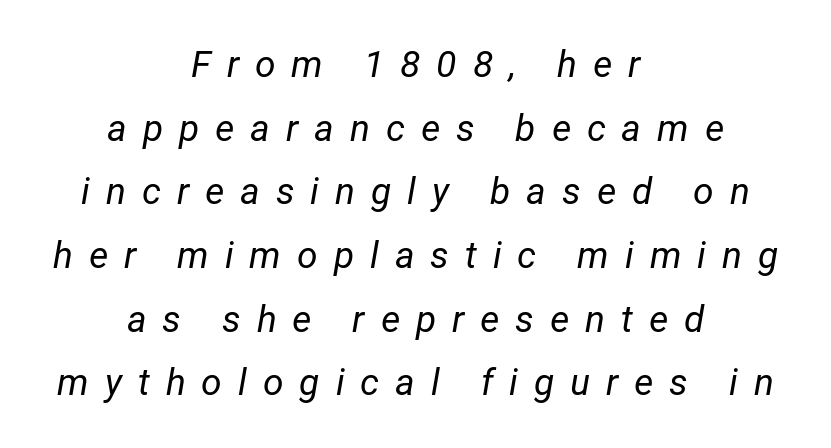
{"italic": "yes", "lean": "right", "slant_degrees": 12, "bold": "no", "weight": "regular", "width": "normal", "stroke_contrast": "low", "x_height": "medium", "monospaced": "no", "underline": "no", "align": "center", "line_spacing_ratio": 1.72, "letter_spacing": "wide", "letter_spacing_em": 0.43, "glyph_px": 37}
